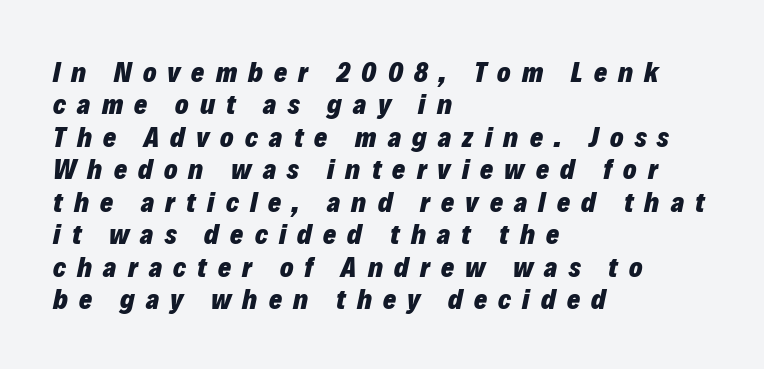
A classic flush-left, rag-right setting is used for this passage. Compared with ordinary roman type, these characters are visibly tilted. The rendering uses natural spacing where letterforms have individual widths. Decoration check: the copy has no underline. Words appear elongated and porous because spacing is wide.
